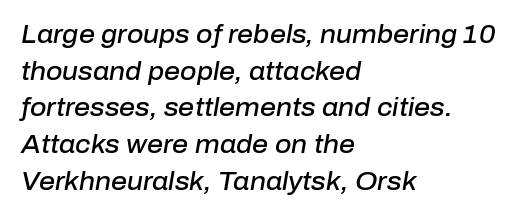
Underline: absent. A normal amount of white space separates one row of letters from the next. The lettering tilts uniformly, giving the passage an italic look. Each line starts at the same left margin while the right side varies.
